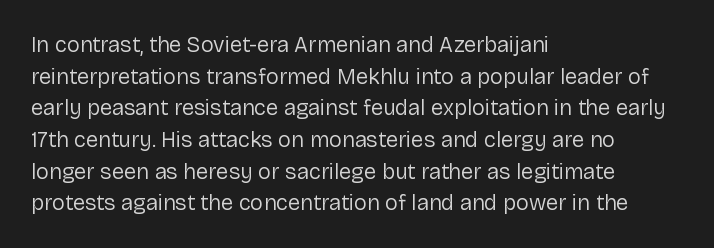
The image shows 22 px text type, upright; set left-aligned, normal line spacing (1.44x), normal letter spacing, not underlined.
